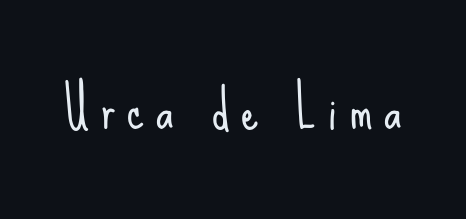
The image shows 55 px light, condensed sans-serif type, upright; set unusually wide letter spacing (+0.22 em), not underlined; low stroke contrast and a small x-height.
